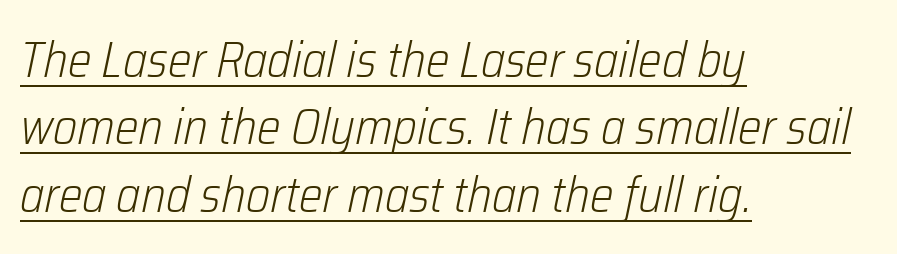
The image shows 50 px light, condensed type, italic (leaning right); set left-aligned, normal line spacing (1.35x), normal letter spacing, underlined; low stroke contrast and a medium x-height.
